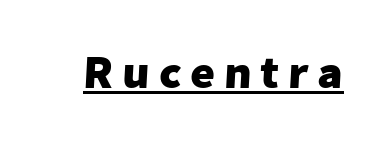
Proportional: the letters do not fall into vertical columns. Does the type have serifs? No, each stem ends abruptly. Weight: bold. Looks like someone drew a line under every word here.
